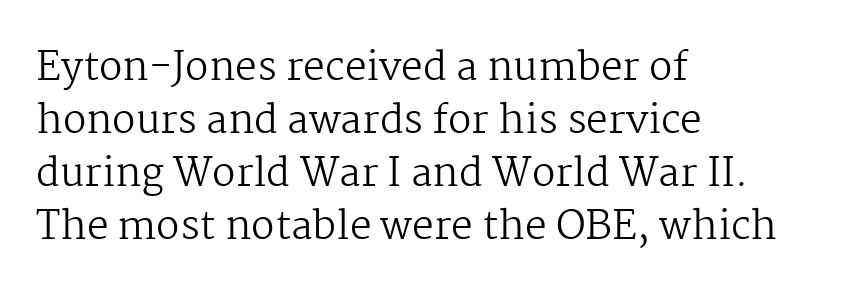
Leading matches the norm, producing a regular column. Weight: regular or lighter. Proportional: the letters do not fall into vertical columns. Letterform terminals end in serifs throughout the passage.
